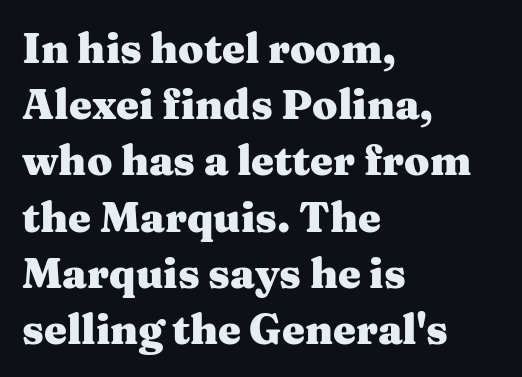
The image shows 41 px heavy, wide serif type, upright; set left-aligned, normal line spacing (1.37x), normal letter spacing, not underlined; medium stroke contrast and a medium x-height.
